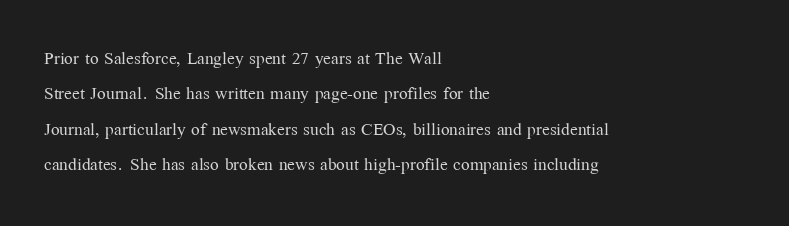
Q: Is the text bold? A: No.
Q: Is the text italic (slanted)? A: No, it is upright.
Q: Is the text underlined? A: No.
Q: How is the paragraph aligned? A: Left-aligned.
Q: Is the spacing between letters normal or unusually wide? A: Normal.
Q: Is the spacing between lines tight, normal or loose? A: Normal.
